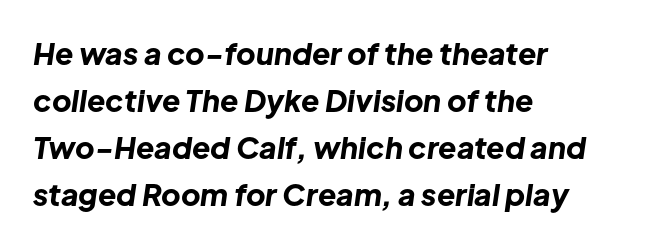
{"italic": "yes", "lean": "right", "slant_degrees": 8, "bold": "yes", "weight": "bold", "width": "normal", "stroke_contrast": "low", "x_height": "medium", "monospaced": "no", "underline": "no", "align": "left", "line_spacing": "normal", "line_spacing_ratio": 1.57, "letter_spacing": "normal", "letter_spacing_em": 0.0, "glyph_px": 30}
